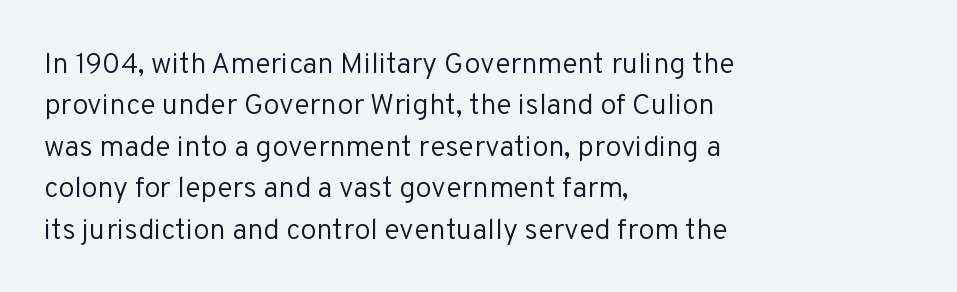
The image shows 29 px regular-weight sans-serif type, upright; set left-aligned, normal line spacing (1.43x), normal letter spacing, not underlined; low stroke contrast and a medium x-height.
